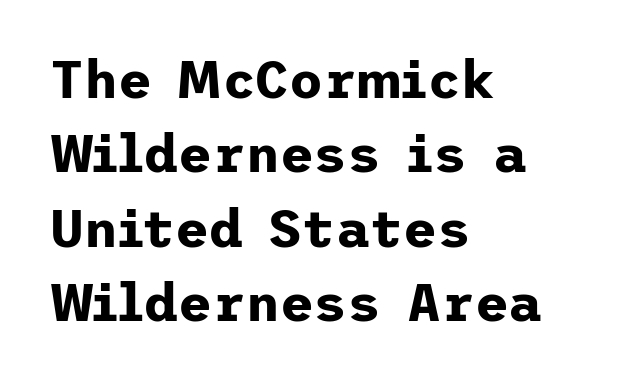
Q: Is the text bold? A: Yes.
Q: Is the text italic (slanted)? A: No, it is upright.
Q: Is the typeface a serif or a sans-serif typeface? A: Sans-serif.
Q: Is the text underlined? A: No.
Q: How is the paragraph aligned? A: Left-aligned.
Q: Is the spacing between letters normal or unusually wide? A: Normal.
Q: Is the spacing between lines tight, normal or loose? A: Normal.
Q: Width (condensed, normal, or wide)? A: Normal.
Q: Stroke contrast? A: Low.
Q: x-height? A: Medium.
